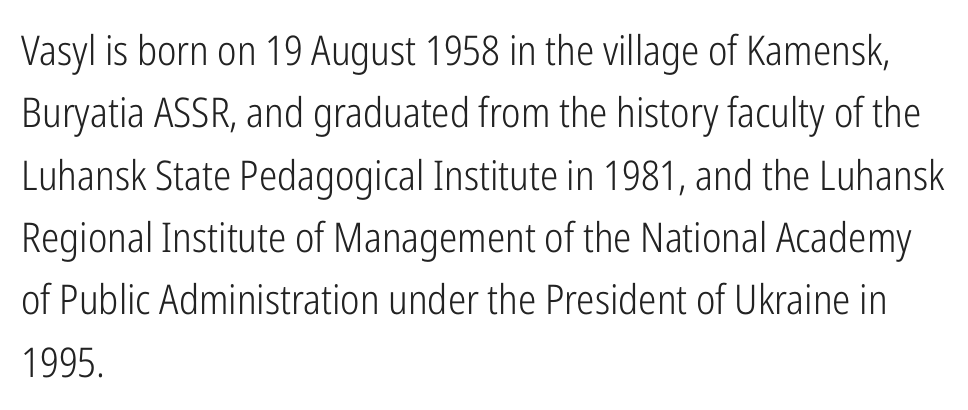
The image shows 41 px light, condensed sans-serif type, upright; set left-aligned, normal line spacing (1.52x), normal letter spacing, not underlined; low stroke contrast and a medium x-height.
